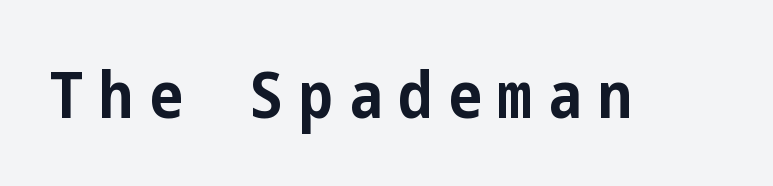
The image shows 64 px bold, condensed sans-serif type, upright; set unusually wide letter spacing (+0.25 em), not underlined; low stroke contrast and a medium x-height.
